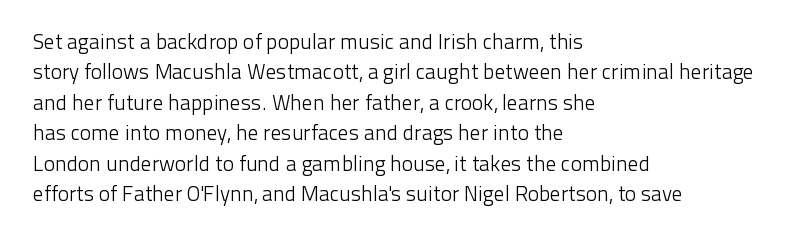
The image shows 21 px text type, upright; set left-aligned, normal line spacing (1.45x), normal letter spacing, not underlined.
